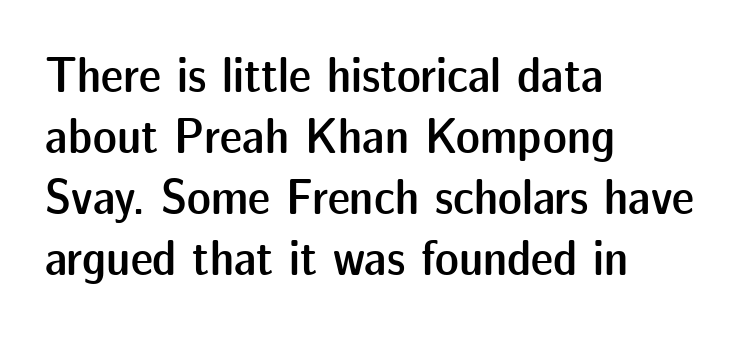
This is roman type, the default non-slanted kind. Just letters on the line, the space beneath them empty. Observe the absence of serifs on each vertical stroke in this sample. The tracking reads as untouched default to a designer's eye. The rendering uses natural spacing where letterforms have individual widths. If you drew a ruler down the left edge, every line would touch it.
